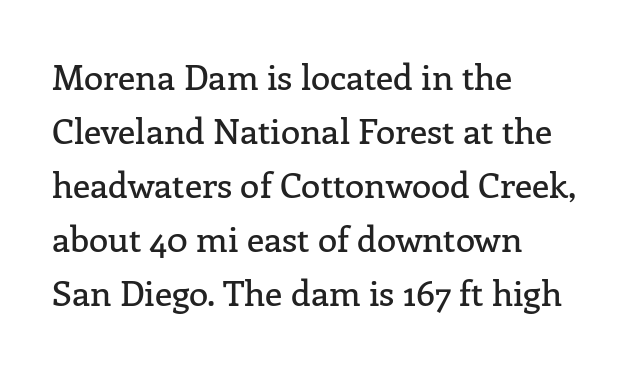
The image shows 35 px serif type, upright; set left-aligned, normal line spacing (1.54x), normal letter spacing, not underlined; low stroke contrast and a medium x-height.
